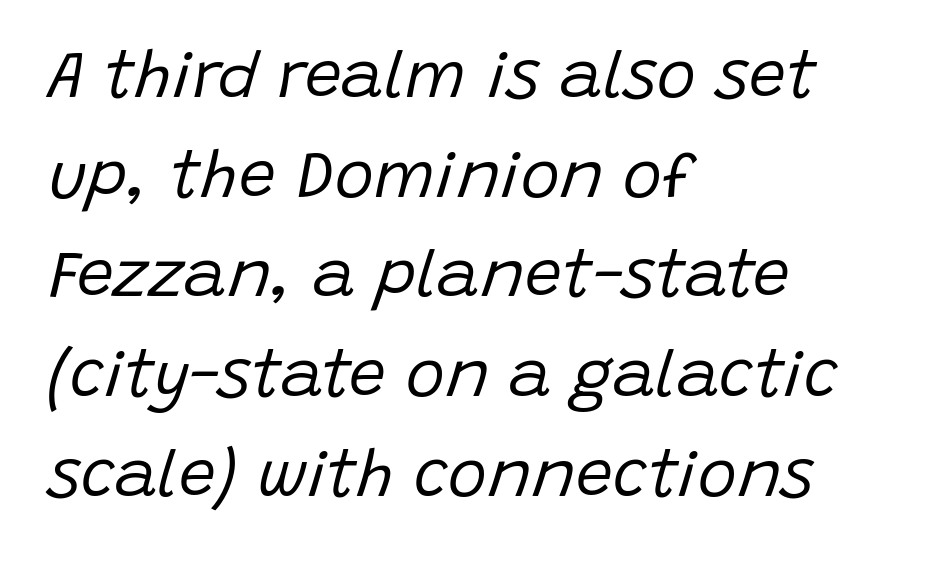
The type is set solid horizontally, with unmodified tracking. The weight would be labelled regular, book, light, or lighter still. Successive baselines arrive at the customary interval. The rendering applies a slant to the glyphs. A bare baseline throughout the passage.
